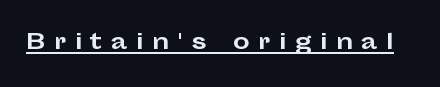
{"italic": "no", "bold": "yes", "underline": "yes", "letter_spacing": "wide", "letter_spacing_em": 0.41, "glyph_px": 21}
